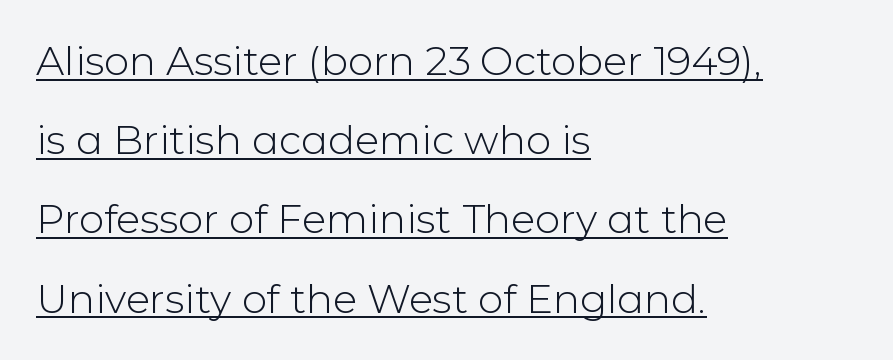
The image shows 40 px light sans-serif type, upright; set left-aligned, loose line spacing (1.98x), normal letter spacing, underlined; low stroke contrast and a medium x-height.
